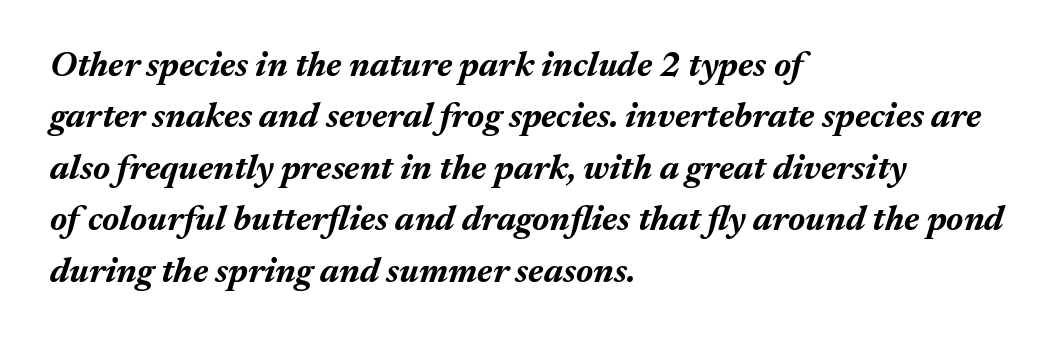
{"italic": "yes", "lean": "right", "slant_degrees": 17, "bold": "yes", "weight": "bold", "width": "normal", "stroke_contrast": "medium", "x_height": "medium", "monospaced": "no", "underline": "no", "align": "left", "line_spacing": "normal", "line_spacing_ratio": 1.47, "letter_spacing": "normal", "letter_spacing_em": 0.0, "glyph_px": 35}
